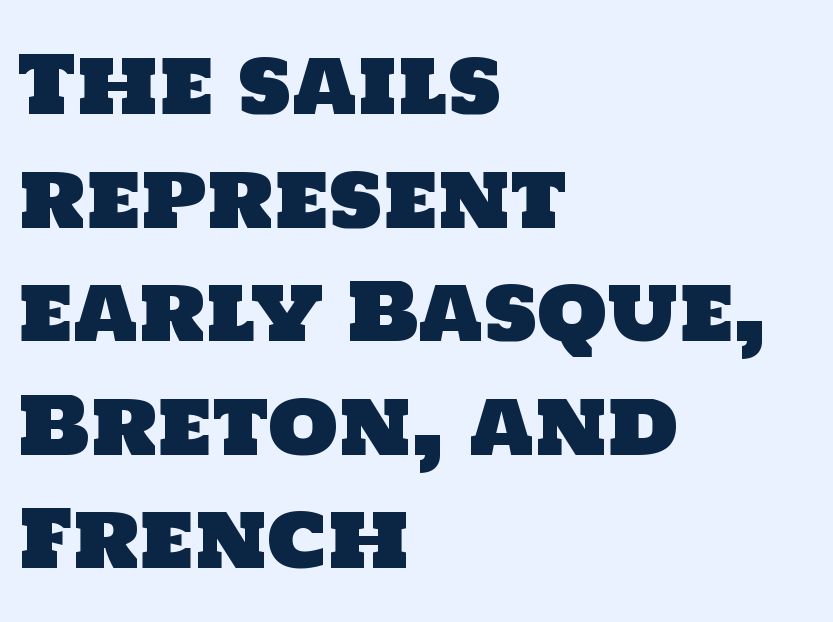
This block has exactly the height ordinary leading produces. The compositor pushed each line to the left boundary. Varying glyph widths throughout — classic text-font behaviour. Does the type have serifs? No, each stem ends abruptly. The letters sit at their default tracking, neither squeezed nor spread. Each row of text sits above clean, open space.
